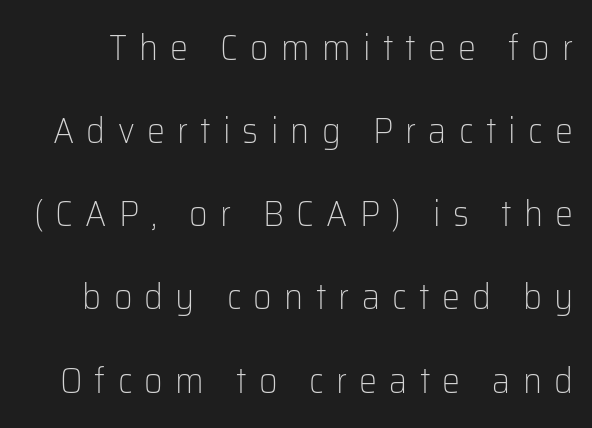
Q: Is the text bold? A: No.
Q: Is the text italic (slanted)? A: No, it is upright.
Q: Is the typeface a serif or a sans-serif typeface? A: Sans-serif.
Q: Is the text underlined? A: No.
Q: Is the spacing between letters normal or unusually wide? A: Unusually wide.
Q: Is the spacing between lines tight, normal or loose? A: Loose.
Q: Width (condensed, normal, or wide)? A: Normal.
Q: Stroke contrast? A: Low.
Q: x-height? A: Medium.
Q: Monospaced? A: No.
